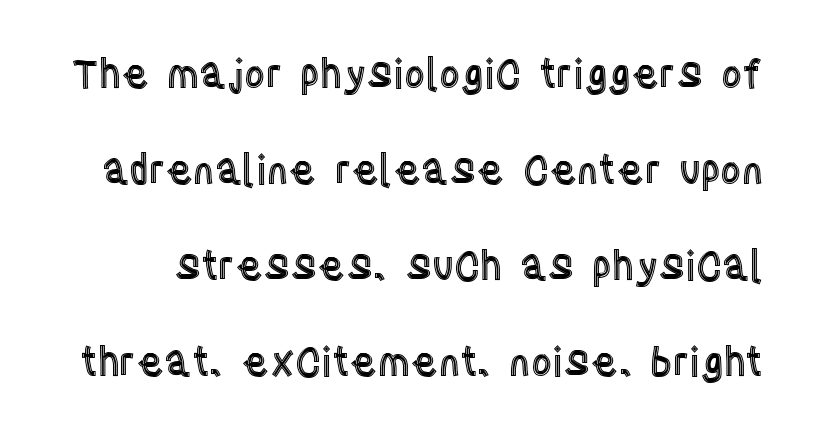
These lines were composed using upright roman letters. This sample has the flowing, uneven cadence of proportional lettering. Here the glyphs are tracked normally, forming tight word shapes. The baseline area is clear. The lines are spread far apart with generous leading.
